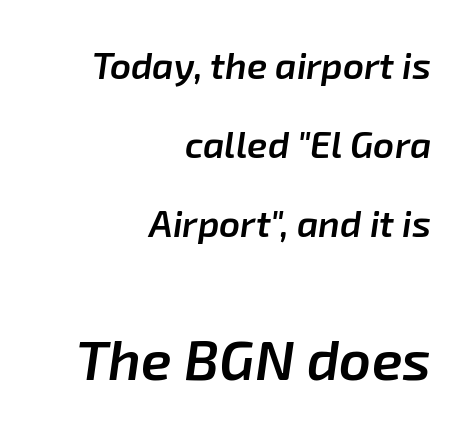
The image shows 56 px semibold type, italic (leaning right); set right-aligned, loose line spacing (2.14x), normal letter spacing, not underlined; the second (bottom) block is 1.51x larger; low stroke contrast and a medium x-height.
